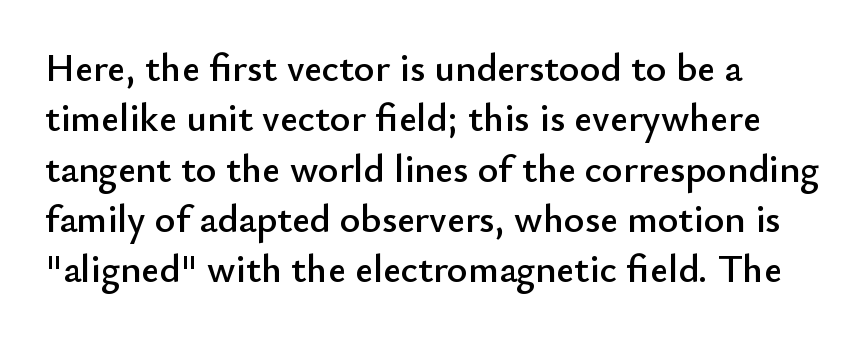
{"serif": "no", "italic": "no", "width": "normal", "stroke_contrast": "low", "x_height": "small", "monospaced": "no", "underline": "no", "align": "left", "line_spacing": "normal", "line_spacing_ratio": 1.29, "letter_spacing": "normal", "letter_spacing_em": 0.0, "glyph_px": 39}
